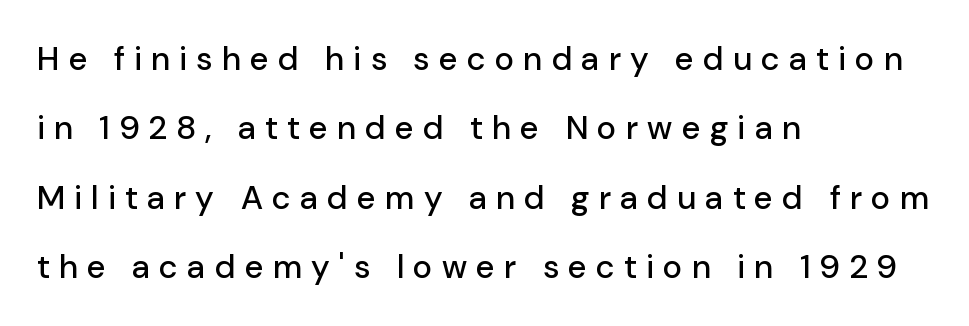
The image shows 33 px sans-serif type, upright; set left-aligned, loose line spacing (2.1x), unusually wide letter spacing (+0.28 em), not underlined; low stroke contrast and a medium x-height.
